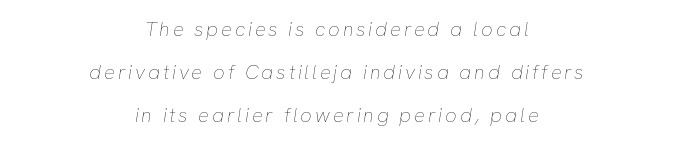
{"italic": "yes", "lean": "right", "slant_degrees": 8, "bold": "no", "underline": "no", "align": "center", "line_spacing": "loose", "line_spacing_ratio": 2.15, "glyph_px": 20}
